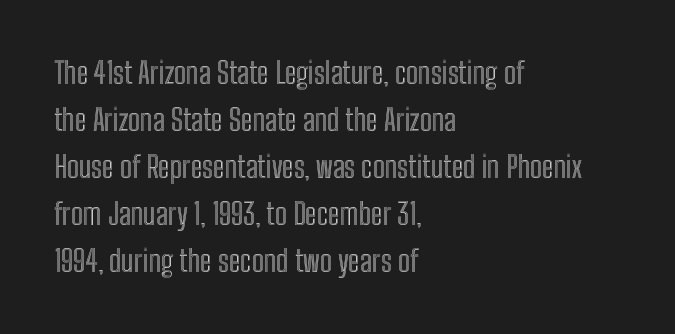
{"italic": "no", "width": "condensed", "x_height": "medium", "monospaced": "no", "underline": "no", "align": "left", "line_spacing": "normal", "line_spacing_ratio": 1.57, "letter_spacing": "normal", "letter_spacing_em": 0.0, "glyph_px": 30}
